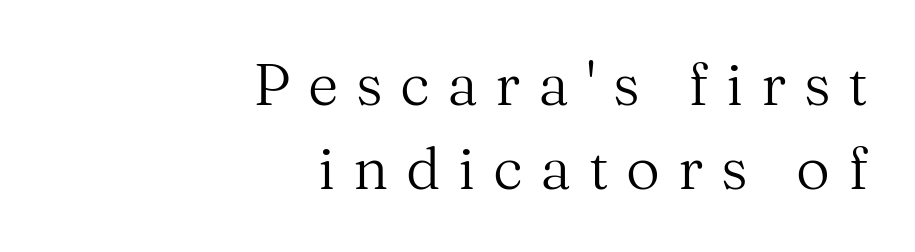
The image shows 59 px regular-weight serif type, upright; set right-aligned, normal line spacing (1.42x), unusually wide letter spacing (+0.3 em), not underlined; medium stroke contrast and a medium x-height.
